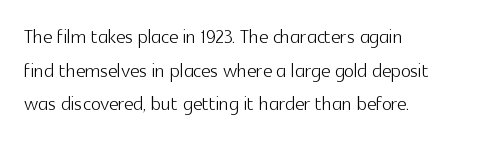
Q: Is the text bold? A: No.
Q: Is the text italic (slanted)? A: No, it is upright.
Q: Is the text underlined? A: No.
Q: How is the paragraph aligned? A: Left-aligned.
Q: Is the spacing between letters normal or unusually wide? A: Normal.
Q: Is the spacing between lines tight, normal or loose? A: Normal.
